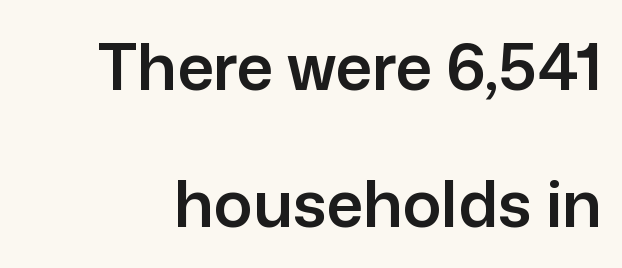
The image shows 64 px sans-serif type, upright; set loose line spacing (2.14x), normal letter spacing, not underlined; low stroke contrast and a medium x-height.
